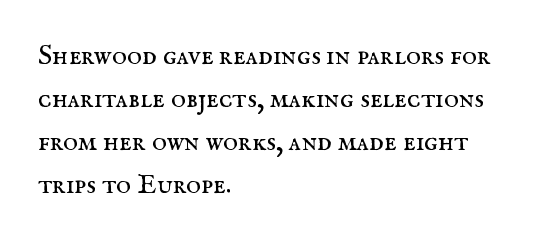
{"serif": "yes", "italic": "no", "bold": "no", "weight": "regular", "width": "normal", "stroke_contrast": "medium", "x_height": "small", "monospaced": "no", "underline": "no", "align": "left", "line_spacing": "normal", "line_spacing_ratio": 1.53, "letter_spacing": "normal", "letter_spacing_em": 0.0, "glyph_px": 28}
